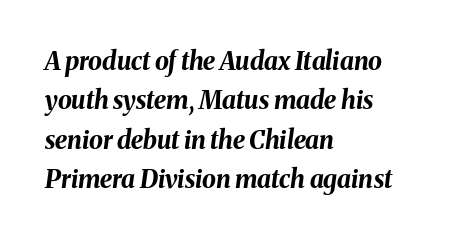
The image shows 25 px bold type, italic (leaning right); set left-aligned, normal line spacing (1.58x), normal letter spacing, not underlined.
